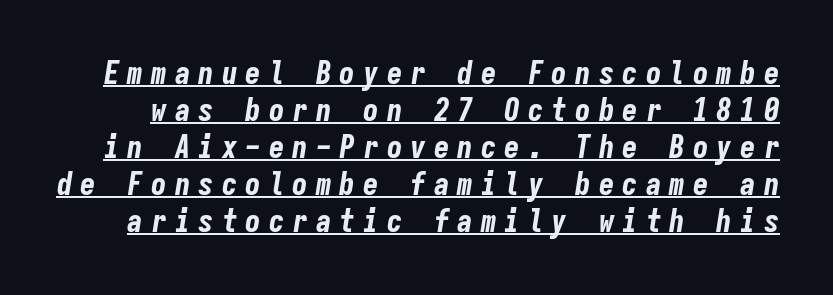
The image shows 31 px bold, condensed type, italic (leaning right), monospaced; set line spacing 1.19x, unusually wide letter spacing (+0.26 em), underlined; low stroke contrast and a medium x-height.
